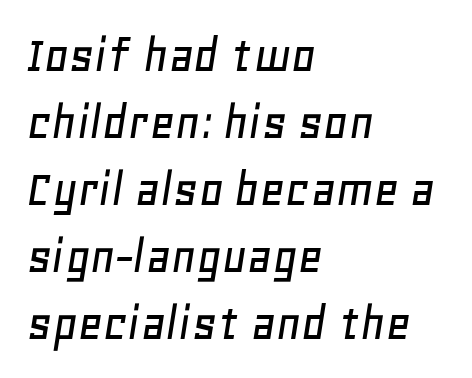
{"italic": "yes", "lean": "right", "slant_degrees": 11, "width": "normal", "stroke_contrast": "low", "x_height": "large", "monospaced": "no", "underline": "no", "align": "left", "line_spacing_ratio": 1.24, "letter_spacing": "normal", "letter_spacing_em": 0.0, "glyph_px": 54}
